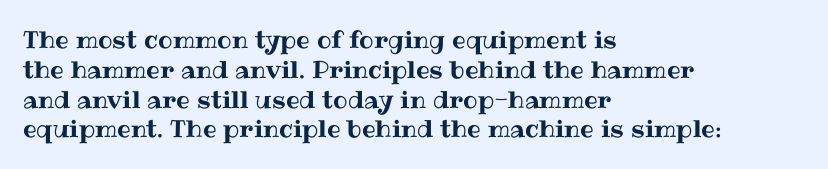
{"italic": "no", "underline": "no", "align": "left", "line_spacing_ratio": 1.24, "letter_spacing": "normal", "letter_spacing_em": 0.0, "glyph_px": 24}
